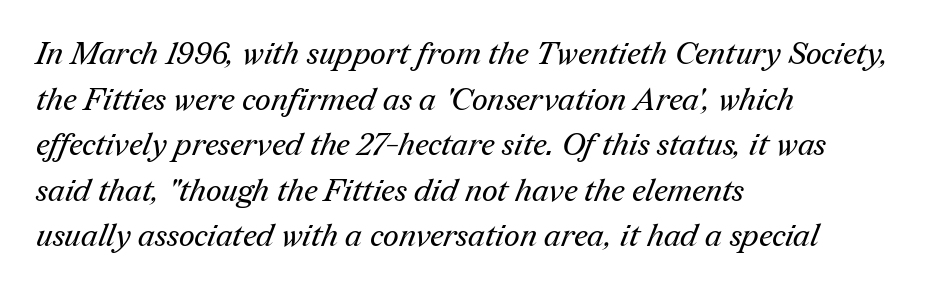
Q: Is the text bold? A: No.
Q: Is the typeface a serif or a sans-serif typeface? A: Serif.
Q: Is the text underlined? A: No.
Q: How is the paragraph aligned? A: Left-aligned.
Q: Is the spacing between letters normal or unusually wide? A: Normal.
Q: Is the spacing between lines tight, normal or loose? A: Normal.
Q: Width (condensed, normal, or wide)? A: Normal.
Q: Stroke contrast? A: Medium.
Q: x-height? A: Medium.
Q: Monospaced? A: No.
